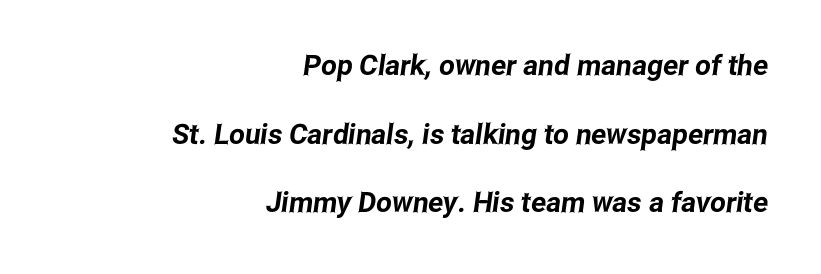
The font family rendered here belongs to the sans-serif group. Each new line begins a long way beneath the previous one. What stands out about the letter spacing? Nothing — it is the standard amount. The ragged edge is on the left, which tells us the setting is flush right.
